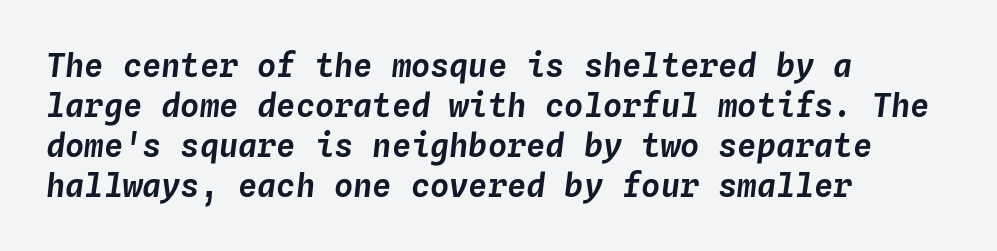
This sample keeps an unexceptional amount of space between lines. When letters slant like this, we call the style italic. No word sits above an underline. The face used here is rendered with its standard letterfit. A typesetter would call this monospace, since all characters share one set width.
